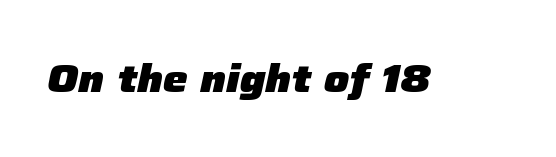
The image shows 39 px heavy type, italic (leaning right); set normal letter spacing, not underlined; low stroke contrast and a medium x-height.
